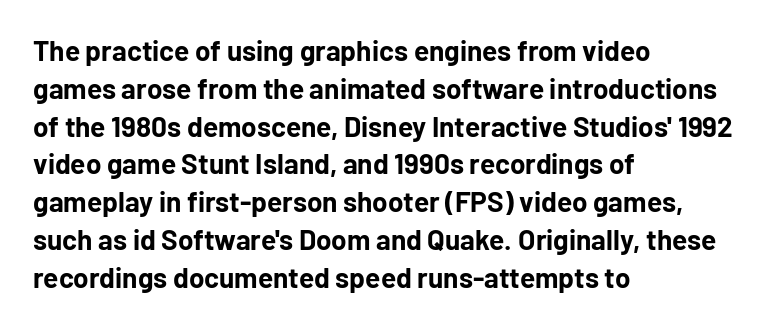
{"serif": "no", "italic": "no", "bold": "yes", "weight": "bold", "width": "normal", "stroke_contrast": "low", "x_height": "medium", "monospaced": "no", "underline": "no", "align": "left", "line_spacing": "normal", "line_spacing_ratio": 1.35, "letter_spacing": "normal", "letter_spacing_em": 0.0, "glyph_px": 28}
